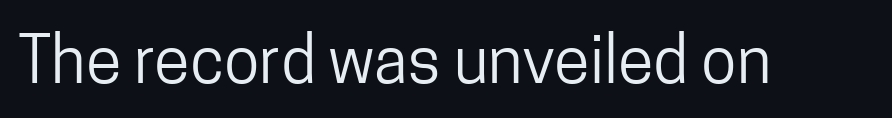
The image shows 65 px regular-weight, condensed sans-serif type, upright; set normal letter spacing, not underlined; low stroke contrast and a medium x-height.
